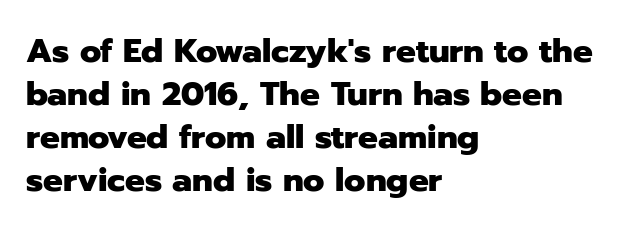
The image shows 33 px heavy sans-serif type, upright; set left-aligned, normal line spacing (1.3x), normal letter spacing, not underlined; low stroke contrast and a medium x-height.
